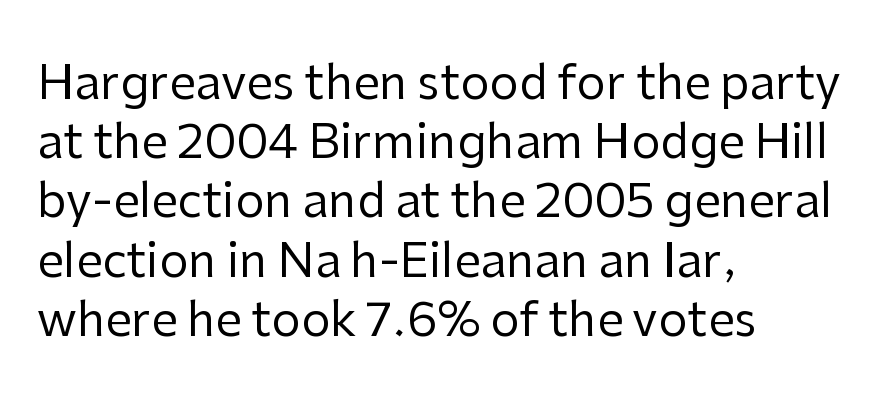
{"serif": "no", "italic": "no", "bold": "no", "weight": "regular", "width": "normal", "stroke_contrast": "low", "x_height": "medium", "monospaced": "no", "underline": "no", "align": "left", "line_spacing": "normal", "line_spacing_ratio": 1.26, "letter_spacing": "normal", "letter_spacing_em": 0.0, "glyph_px": 47}
